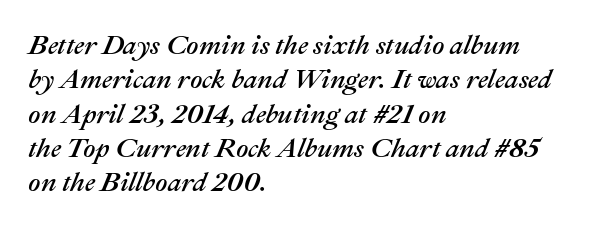
The image shows 27 px text type, italic (leaning right); set left-aligned, normal line spacing (1.27x), normal letter spacing, not underlined.
